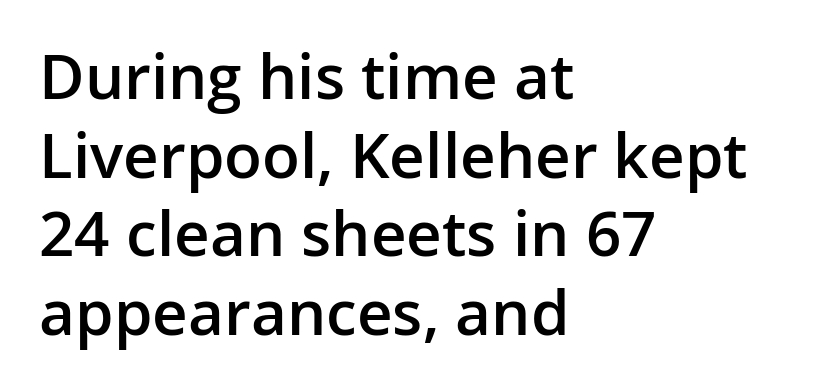
Q: Is the text bold? A: Semi-bold.
Q: Is the text italic (slanted)? A: No, it is upright.
Q: Is the typeface a serif or a sans-serif typeface? A: Sans-serif.
Q: Is the text underlined? A: No.
Q: How is the paragraph aligned? A: Left-aligned.
Q: Is the spacing between letters normal or unusually wide? A: Normal.
Q: Is the spacing between lines tight, normal or loose? A: Normal.
Q: Width (condensed, normal, or wide)? A: Normal.
Q: Stroke contrast? A: Low.
Q: x-height? A: Medium.
Q: Monospaced? A: No.
